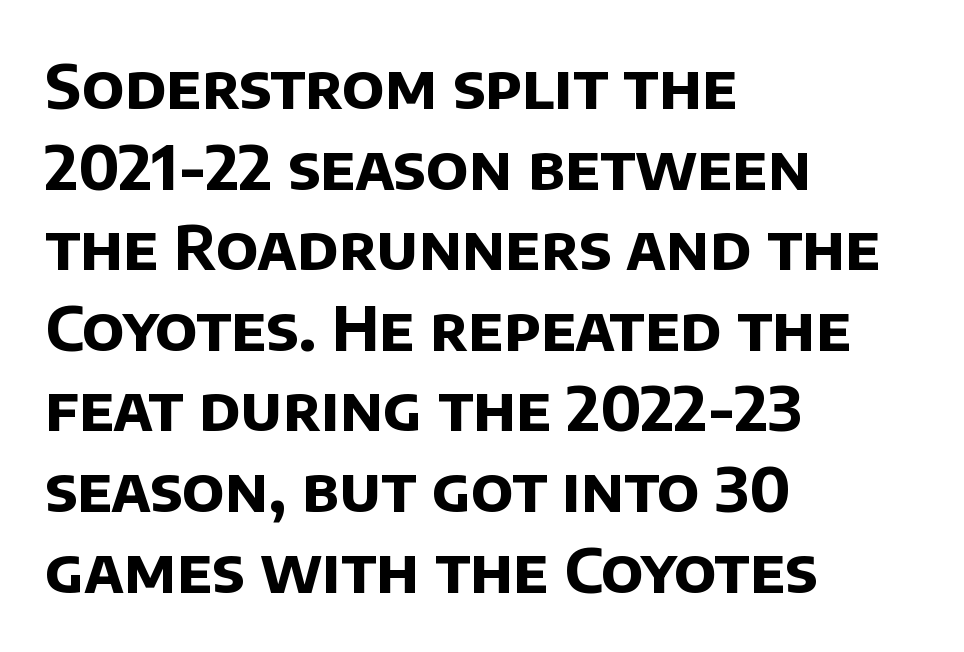
The image shows 62 px bold sans-serif type; set left-aligned, normal line spacing (1.3x), normal letter spacing, not underlined; low stroke contrast and a large x-height.
